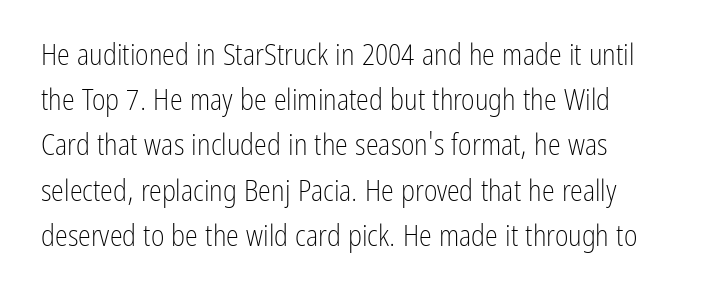
Unbolded letterforms with no extra heft. Is this a fixed-width face? No — the glyphs have proportional, varying widths. Is this a sans? Yes — the strokes have no serifs. Is there much room between lines? A standard amount, neither cramped nor airy.
